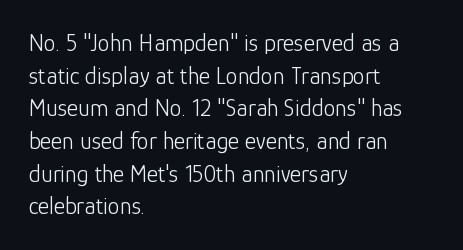
{"italic": "no", "bold": "no", "underline": "no", "align": "left", "line_spacing": "normal", "line_spacing_ratio": 1.36, "letter_spacing": "normal", "letter_spacing_em": 0.0, "glyph_px": 24}
